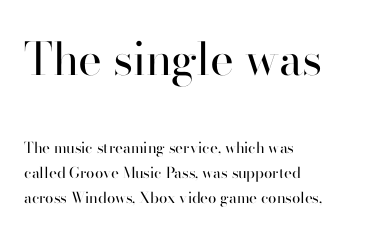
Q: Is the text bold? A: No.
Q: Is the text italic (slanted)? A: No, it is upright.
Q: Is the typeface a serif or a sans-serif typeface? A: Sans-serif.
Q: Is the text underlined? A: No.
Q: How is the paragraph aligned? A: Left-aligned.
Q: Is the spacing between letters normal or unusually wide? A: Normal.
Q: Is the spacing between lines tight, normal or loose? A: Normal.
Q: Which block of text is set in a larger size, the first (top) or the second (bottom)? A: The first (top) one.
Q: Width (condensed, normal, or wide)? A: Normal.
Q: Stroke contrast? A: High.
Q: x-height? A: Small.
Q: Monospaced? A: No.
